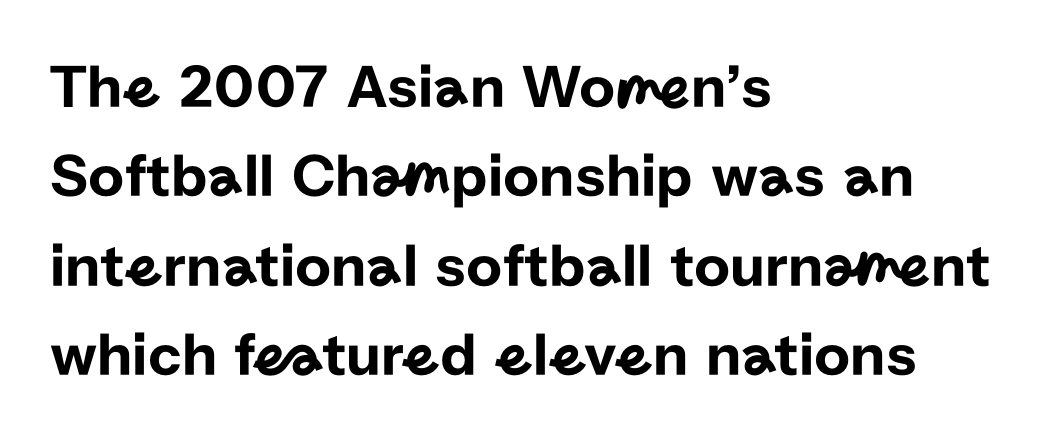
{"serif": "no", "italic": "no", "width": "normal", "stroke_contrast": "low", "x_height": "medium", "monospaced": "no", "underline": "no", "align": "left", "line_spacing": "normal", "line_spacing_ratio": 1.44, "letter_spacing": "normal", "letter_spacing_em": 0.0, "glyph_px": 62}
